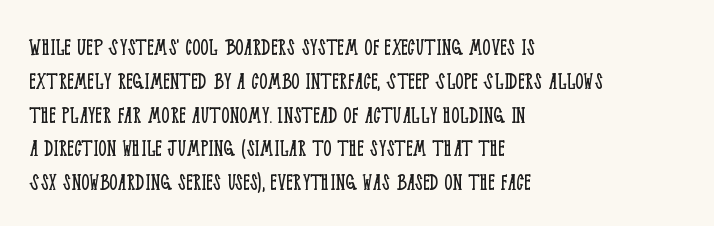
Q: Is the text bold? A: No.
Q: Is the text italic (slanted)? A: No, it is upright.
Q: Is the text underlined? A: No.
Q: How is the paragraph aligned? A: Left-aligned.
Q: Is the spacing between letters normal or unusually wide? A: Normal.
Q: Is the spacing between lines tight, normal or loose? A: Normal.
